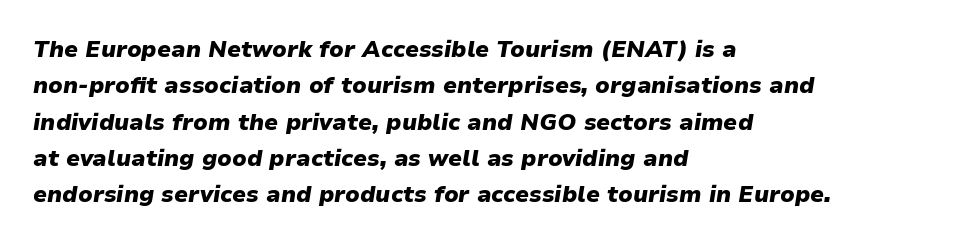
{"italic": "yes", "lean": "right", "slant_degrees": 9, "bold": "yes", "underline": "no", "align": "left", "line_spacing": "normal", "line_spacing_ratio": 1.58, "letter_spacing": "normal", "letter_spacing_em": 0.0, "glyph_px": 23}
